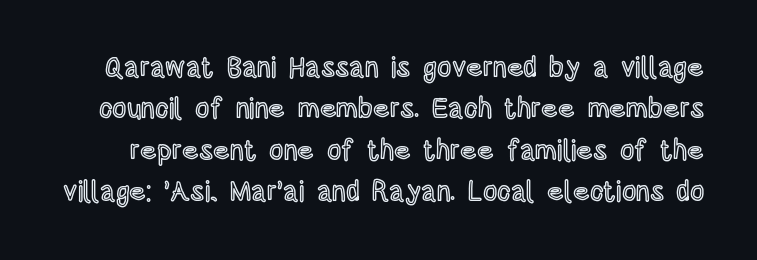
Q: Is the text italic (slanted)? A: No, it is upright.
Q: Is the text underlined? A: No.
Q: Is the spacing between letters normal or unusually wide? A: Normal.
Q: Is the spacing between lines tight, normal or loose? A: Normal.
Q: Width (condensed, normal, or wide)? A: Condensed.
Q: x-height? A: Large.
Q: Monospaced? A: No.
